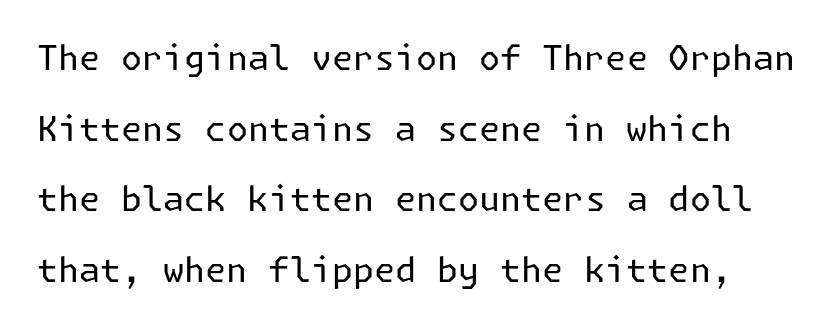
What stands out about the letter spacing? Nothing — it is the standard amount. The characters display no serif detailing; their extremities are plain. Style check: upright. The letterforms sit at book weight or below.
